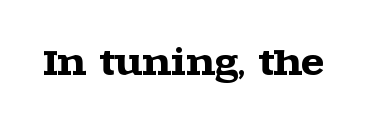
This rendering features lettering with no underline. The line texture is even and compact thanks to regular tracking. Quick note: not italic, upright. The rendering shows small feet on the letterforms — a serif design. Think of a printed novel: that variable character pitch is what you see here.
